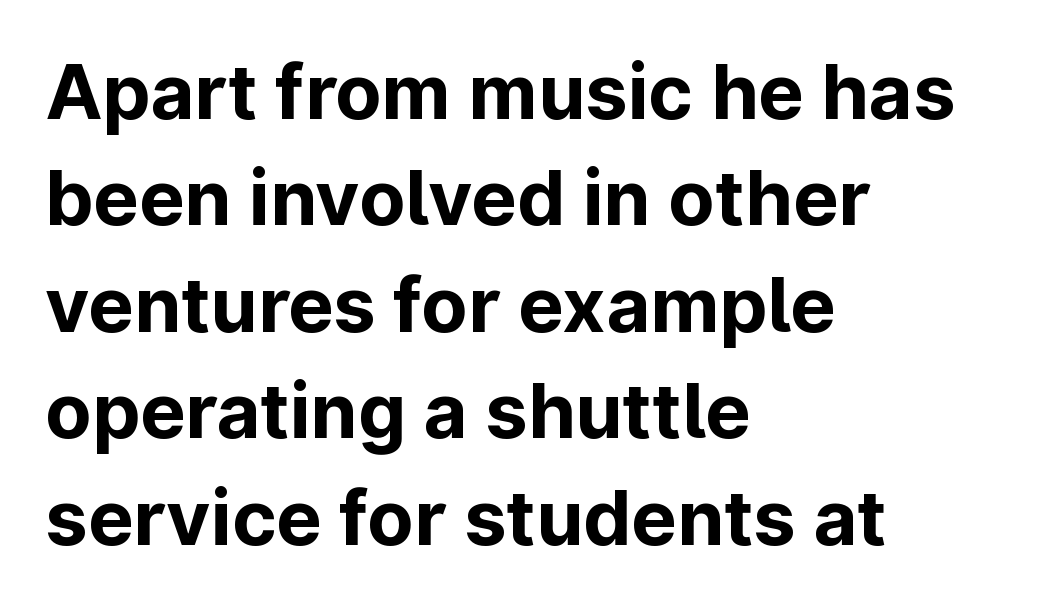
Any mark beneath the type? The region is blank. The tracking reads as untouched default to a designer's eye. The designer left line spacing at the default. Notice how the passage keeps a crisp vertical edge on the left only. The letters carry no serifs — their stems end cleanly without finishing strokes.
